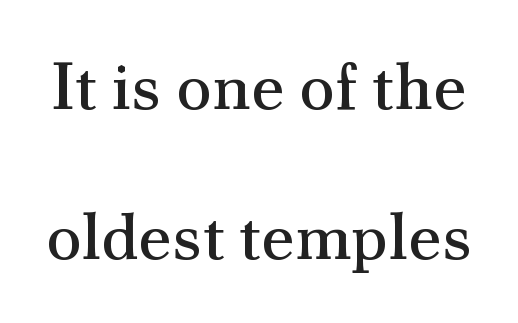
Q: Is the text bold? A: No.
Q: Is the text italic (slanted)? A: No, it is upright.
Q: Is the typeface a serif or a sans-serif typeface? A: Serif.
Q: Is the text underlined? A: No.
Q: Is the spacing between letters normal or unusually wide? A: Normal.
Q: Is the spacing between lines tight, normal or loose? A: Loose.
Q: Width (condensed, normal, or wide)? A: Normal.
Q: Stroke contrast? A: Medium.
Q: x-height? A: Small.
Q: Monospaced? A: No.
